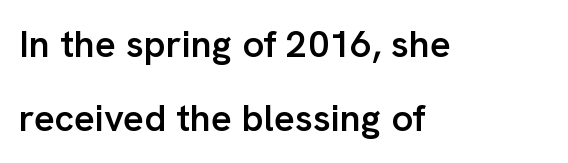
The image shows 38 px semibold sans-serif type, upright; set left-aligned, loose line spacing (1.95x), normal letter spacing, not underlined; low stroke contrast and a medium x-height.
